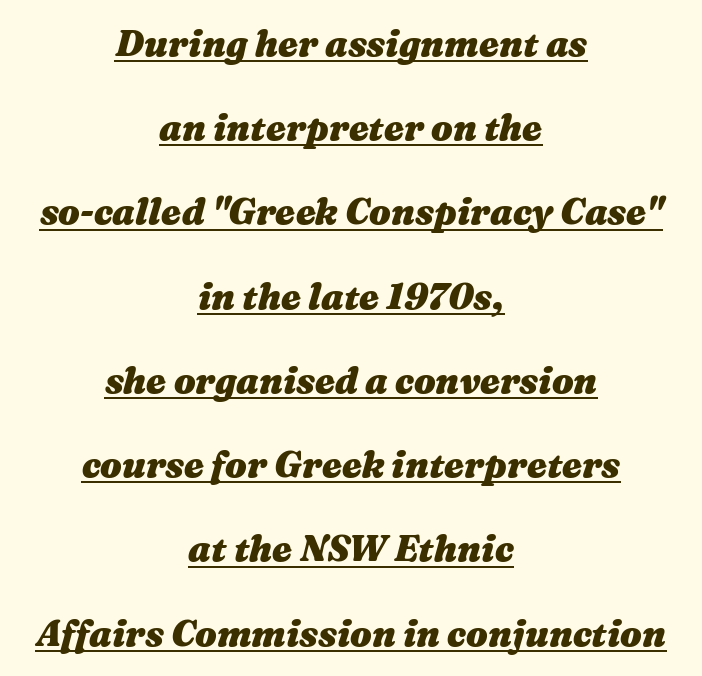
{"italic": "yes", "lean": "right", "slant_degrees": 16, "bold": "yes", "weight": "heavy", "width": "wide", "stroke_contrast": "medium", "x_height": "medium", "monospaced": "no", "underline": "yes", "align": "center", "line_spacing": "loose", "line_spacing_ratio": 2.34, "letter_spacing": "normal", "letter_spacing_em": 0.0, "glyph_px": 36}
